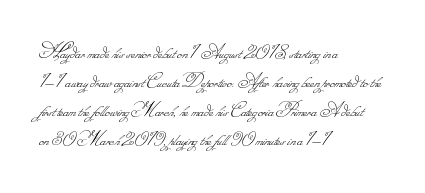
{"bold": "no", "underline": "no", "align": "left", "line_spacing": "normal", "line_spacing_ratio": 1.38, "letter_spacing": "normal", "letter_spacing_em": 0.0, "glyph_px": 21}
